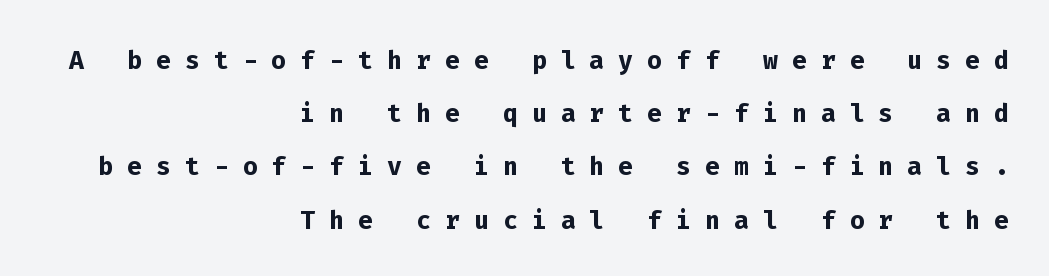
Q: Is the text bold? A: Yes.
Q: Is the text italic (slanted)? A: No, it is upright.
Q: Is the typeface a serif or a sans-serif typeface? A: Sans-serif.
Q: Is the text underlined? A: No.
Q: How is the paragraph aligned? A: Right-aligned.
Q: Is the spacing between letters normal or unusually wide? A: Unusually wide.
Q: Is the spacing between lines tight, normal or loose? A: Normal.
Q: Width (condensed, normal, or wide)? A: Normal.
Q: Stroke contrast? A: Low.
Q: x-height? A: Medium.
Q: Monospaced? A: Yes.
